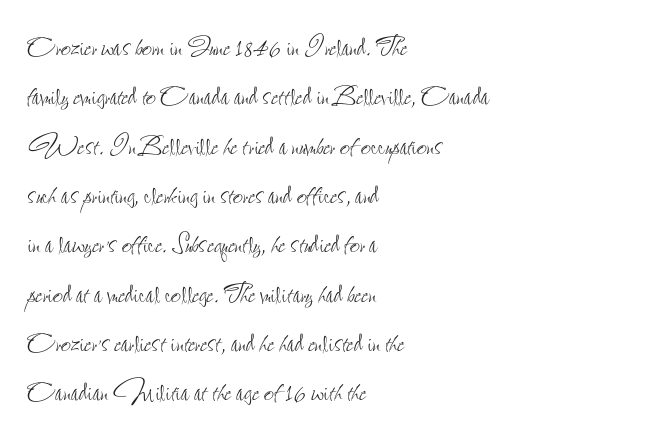
{"bold": "no", "weight": "thin", "width": "condensed", "stroke_contrast": "low", "x_height": "small", "monospaced": "no", "underline": "no", "align": "left", "line_spacing": "normal", "line_spacing_ratio": 1.41, "letter_spacing": "normal", "letter_spacing_em": 0.0, "glyph_px": 35}
